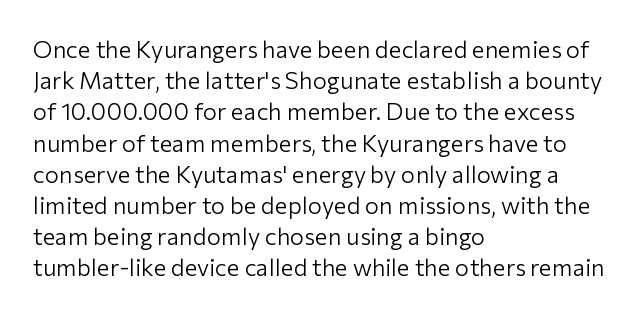
{"italic": "no", "bold": "no", "underline": "no", "align": "left", "line_spacing": "normal", "line_spacing_ratio": 1.3, "letter_spacing": "normal", "letter_spacing_em": 0.0, "glyph_px": 24}
